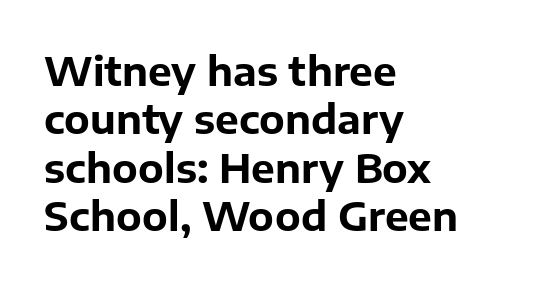
Reading down the block, your eye returns to a fixed left position each line. The letters carry no serifs — their stems end cleanly without finishing strokes. The passage shown is not underscored anywhere. Proportional: the letters do not fall into vertical columns. The typography opts for an upright posture over an oblique one.
